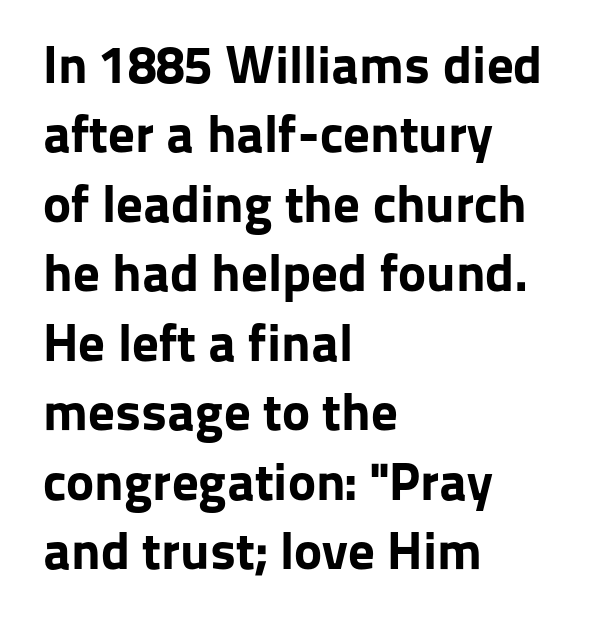
You could not count columns in this text — the font is proportionally spaced. Each word holds together tightly as a unit, with standard inter-letter gaps. Summary of vertical rhythm: regular, with standard interline spacing. The space beneath each line is pristine and unruled. Note: no serifs on the glyphs. Does the lettering tilt? It doesn't — this is upright.
